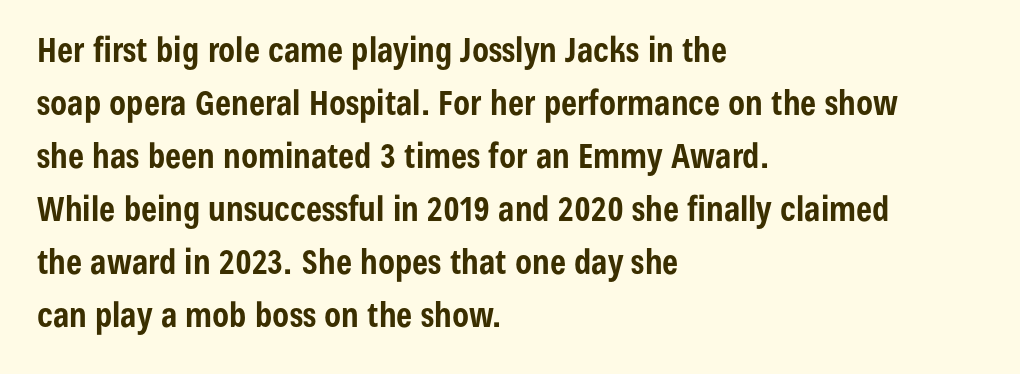
The image shows 34 px bold, condensed sans-serif type, upright; set left-aligned, normal line spacing (1.56x), normal letter spacing, not underlined; low stroke contrast and a medium x-height.
